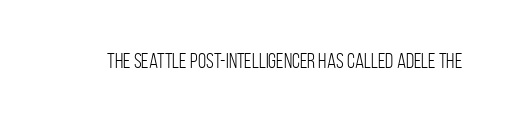
Q: Is the text bold? A: No.
Q: Is the text italic (slanted)? A: No, it is upright.
Q: Is the text underlined? A: No.
Q: Is the spacing between letters normal or unusually wide? A: Normal.
